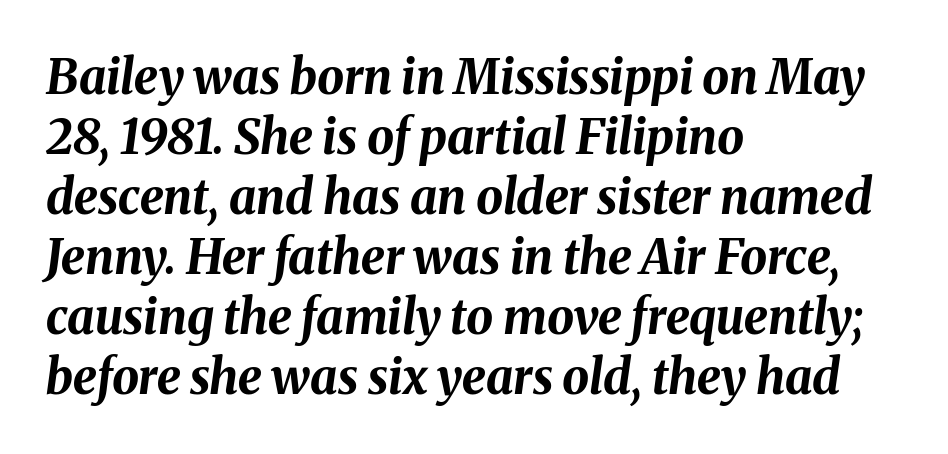
The image shows 48 px bold type, italic (leaning right); set left-aligned, normal line spacing (1.25x), normal letter spacing, not underlined; medium stroke contrast and a medium x-height.
